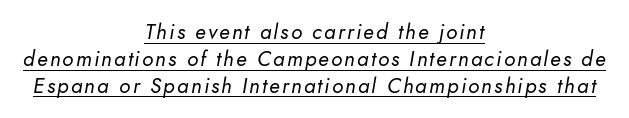
Like a heading marked for emphasis, these lines bear an underscore. Quick note: italic. The text block is weighted toward neither margin, spreading evenly from the middle. Vertical spacing — default. On a weight scale, this lands at 450 or below.
